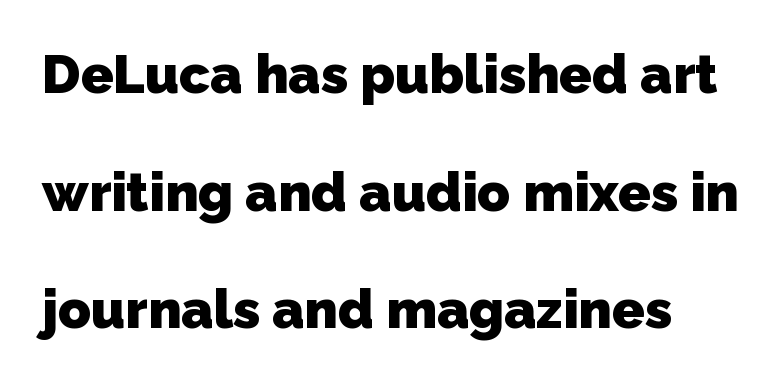
Unmarked baselines from the first word to the last. Vertically, the passage feels expansive, rows floating well apart. Stroke thickness is high; the sample reads as a true bold. Tracking value appears to be zero — textbook default spacing. This sample uses a sans-serif face.
